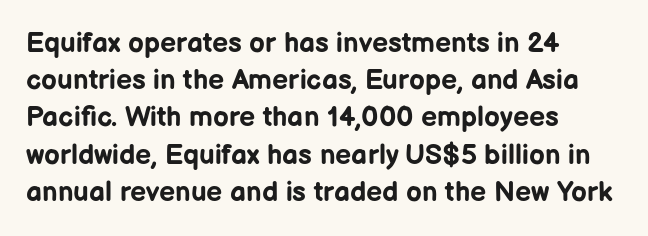
Caption: bold face, heavy strokes. Reading down the column, the eye jumps a familiar distance to each next line. Do the characters align in a grid? No, the font is proportional. Honestly, there is no underline to notice here at all. Italic: no, the glyphs are upright roman.
